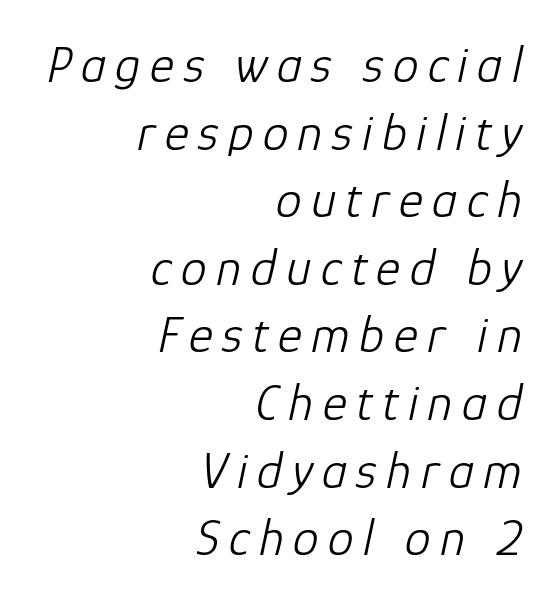
Q: Is the text bold? A: No.
Q: Is the text italic (slanted)? A: Yes, it leans right by about 12 degrees.
Q: Is the text underlined? A: No.
Q: How is the paragraph aligned? A: Right-aligned.
Q: Is the spacing between lines tight, normal or loose? A: Normal.
Q: Width (condensed, normal, or wide)? A: Normal.
Q: Stroke contrast? A: Low.
Q: x-height? A: Medium.
Q: Monospaced? A: No.
